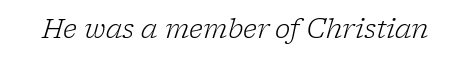
{"italic": "yes", "lean": "right", "slant_degrees": 17, "bold": "no", "underline": "no", "letter_spacing": "normal", "letter_spacing_em": 0.0, "glyph_px": 26}
